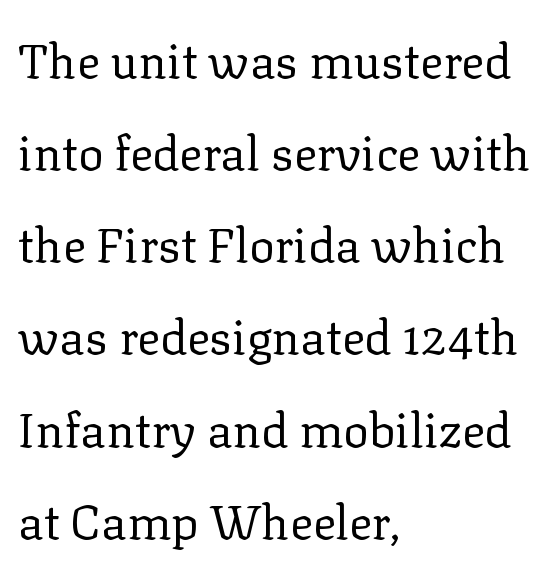
The image shows 48 px regular-weight serif type, upright; set left-aligned, loose line spacing (1.92x), normal letter spacing, not underlined; low stroke contrast and a medium x-height.
